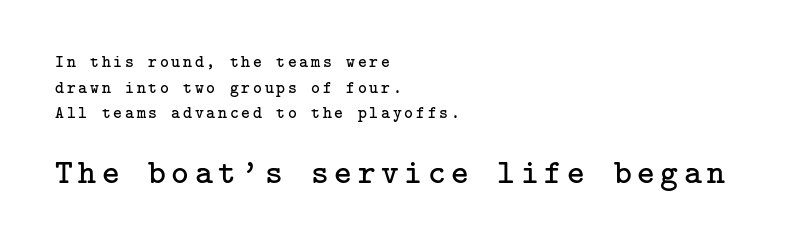
{"serif": "yes", "italic": "no", "bold": "no", "weight": "regular", "width": "normal", "stroke_contrast": "low", "x_height": "medium", "underline": "no", "align": "left", "line_spacing": "normal", "line_spacing_ratio": 1.51, "larger_block": "second", "size_ratio": 2.0, "glyph_px": 34}
